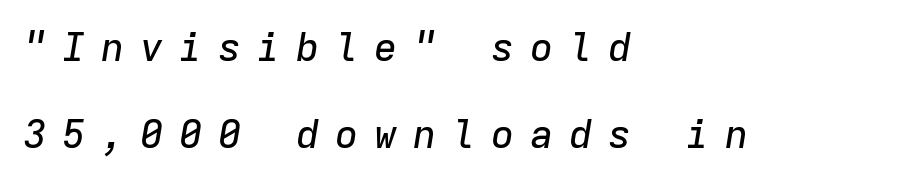
The image shows 39 px text type, italic (leaning right), monospaced; set left-aligned, loose line spacing (2.22x), unusually wide letter spacing (+0.4 em), not underlined; low stroke contrast and a medium x-height.
